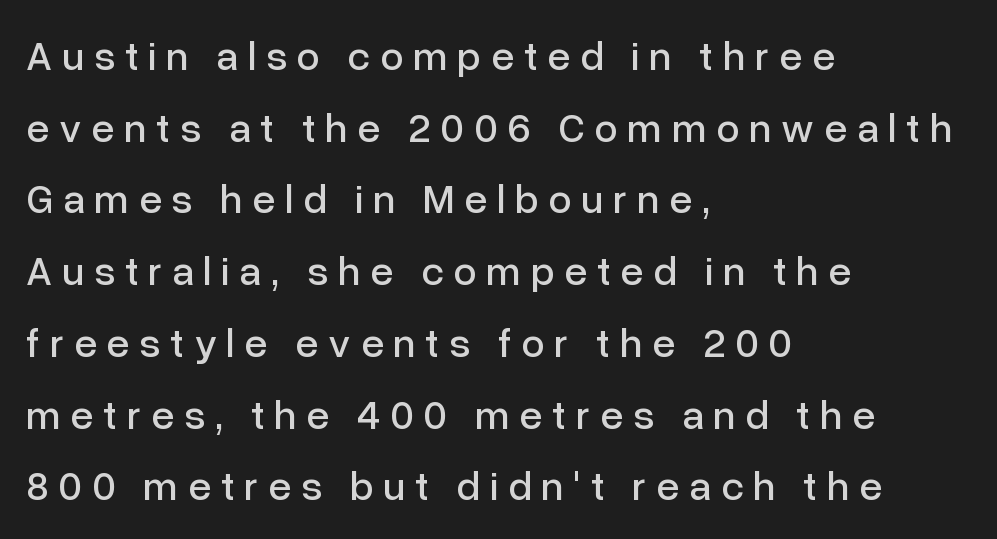
{"serif": "no", "italic": "no", "width": "normal", "stroke_contrast": "low", "x_height": "medium", "monospaced": "no", "underline": "no", "align": "left", "line_spacing_ratio": 1.75, "letter_spacing": "wide", "letter_spacing_em": 0.24, "glyph_px": 41}
